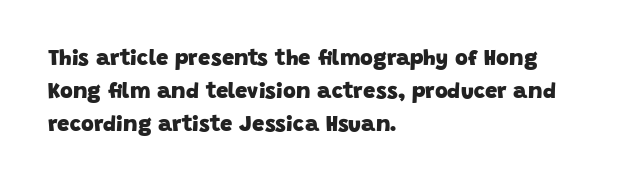
{"bold": "yes", "underline": "no", "align": "left", "line_spacing": "normal", "line_spacing_ratio": 1.5, "letter_spacing": "normal", "letter_spacing_em": 0.0, "glyph_px": 22}
